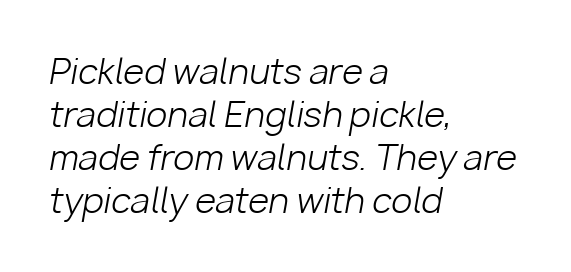
Q: Is the text bold? A: No.
Q: Is the text italic (slanted)? A: Yes, it leans right by about 10 degrees.
Q: Is the text underlined? A: No.
Q: How is the paragraph aligned? A: Left-aligned.
Q: Is the spacing between letters normal or unusually wide? A: Normal.
Q: Is the spacing between lines tight, normal or loose? A: Normal.
Q: Width (condensed, normal, or wide)? A: Normal.
Q: Stroke contrast? A: Low.
Q: x-height? A: Medium.
Q: Monospaced? A: No.
